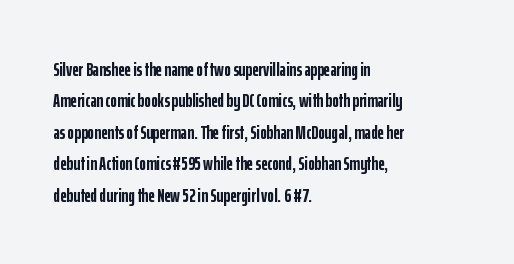
Ascenders rise straight up at ninety degrees. Just letters on the line, the space beneath them empty. Normally led — the rows are evenly, conventionally spaced. Here the glyphs are tracked normally, forming tight word shapes. The characters look thick and weighty, a clear bold.
